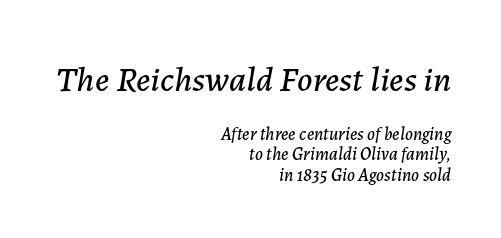
Q: Is the text italic (slanted)? A: Yes, it leans right by about 7 degrees.
Q: Is the text underlined? A: No.
Q: How is the paragraph aligned? A: Right-aligned.
Q: Is the spacing between letters normal or unusually wide? A: Normal.
Q: Which block of text is set in a larger size, the first (top) or the second (bottom)? A: The first (top) one.
Q: Width (condensed, normal, or wide)? A: Normal.
Q: Stroke contrast? A: Low.
Q: x-height? A: Medium.
Q: Monospaced? A: No.
